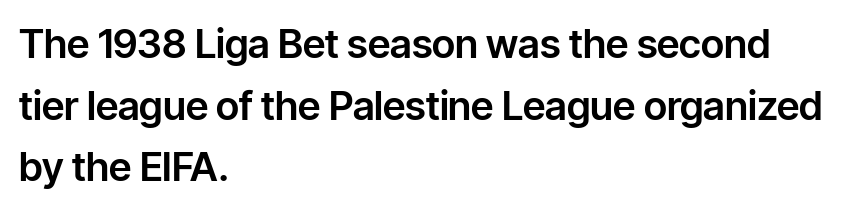
The image shows 40 px sans-serif type, upright; set left-aligned, normal line spacing (1.54x), normal letter spacing, not underlined; low stroke contrast and a medium x-height.
